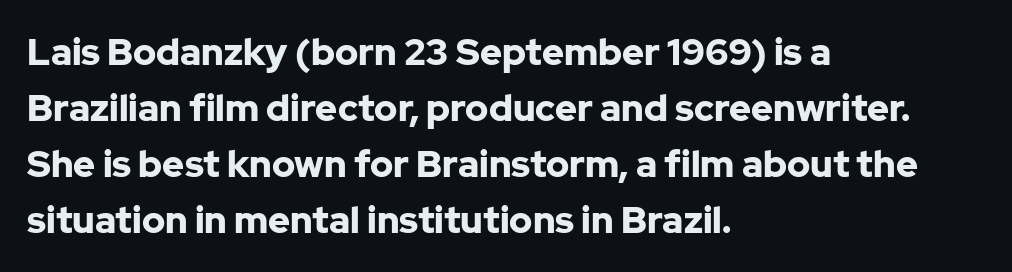
The image shows 37 px bold sans-serif type, upright; set left-aligned, normal line spacing (1.51x), normal letter spacing, not underlined; low stroke contrast and a medium x-height.
